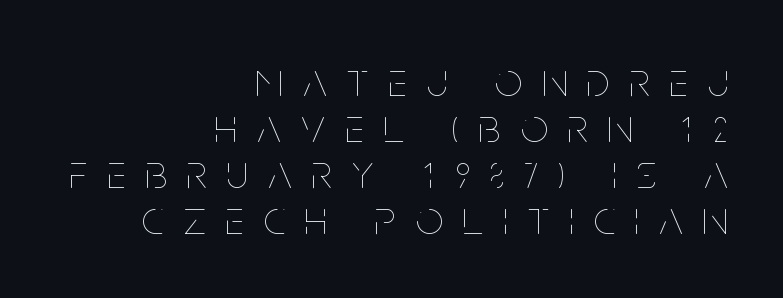
Is there much room between lines? No — they nearly touch. Words appear elongated and porous because spacing is wide. The space beneath each line is pristine and unruled. The passage shown is not bold in any degree. Posture: vertical.
